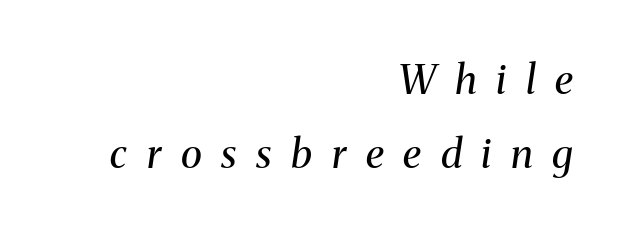
You can tell it's italic because the verticals aren't actually vertical. Spacing verdict: proportional, widths tailored to each character. The type family on display is of the serif kind. A student would call this right alignment; a typographer would say flush right, rag left. No letter is thick-stroked: the sample isn't bold.
